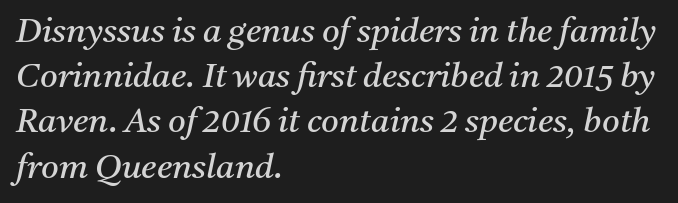
{"serif": "yes", "italic": "yes", "lean": "right", "slant_degrees": 11, "bold": "no", "weight": "regular", "width": "normal", "stroke_contrast": "medium", "x_height": "medium", "monospaced": "no", "underline": "no", "align": "left", "line_spacing": "normal", "line_spacing_ratio": 1.33, "letter_spacing": "normal", "letter_spacing_em": 0.0, "glyph_px": 34}
